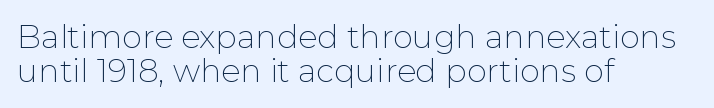
Q: Is the text bold? A: No.
Q: Is the text italic (slanted)? A: No, it is upright.
Q: Is the typeface a serif or a sans-serif typeface? A: Sans-serif.
Q: Is the text underlined? A: No.
Q: How is the paragraph aligned? A: Left-aligned.
Q: Is the spacing between letters normal or unusually wide? A: Normal.
Q: Is the spacing between lines tight, normal or loose? A: Tight.
Q: Width (condensed, normal, or wide)? A: Normal.
Q: Stroke contrast? A: Low.
Q: x-height? A: Medium.
Q: Monospaced? A: No.
